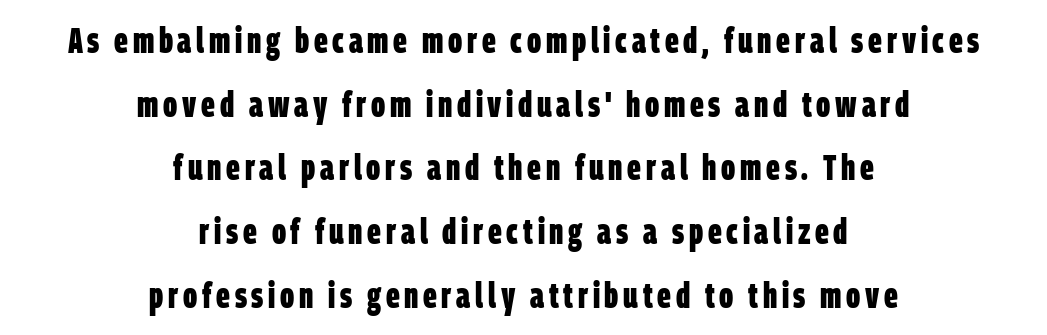
Classification — sans serif. Type without underlining. Centered paragraph, ragged on both sides. Caption: bold face, heavy strokes.
